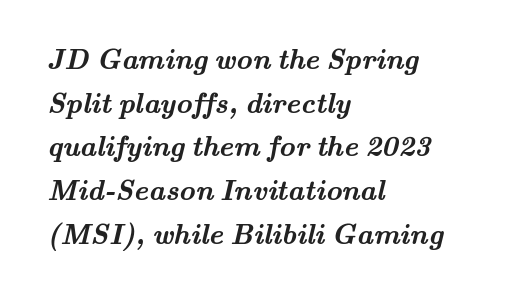
The rendering uses natural spacing where letterforms have individual widths. A dark, heavy texture on the line: the type is bold. Lines of text with bare space underneath. I'd call this a serif setting — the letters wear small feet. The text block is weighted toward the left margin, trailing off unevenly rightward. The rendering keeps characters at their native spacing.
